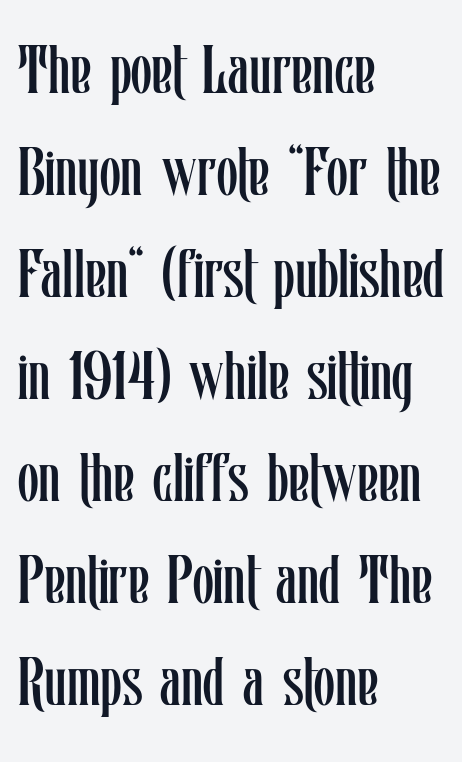
Q: Is the text bold? A: No.
Q: Is the text italic (slanted)? A: No, it is upright.
Q: Is the text underlined? A: No.
Q: How is the paragraph aligned? A: Left-aligned.
Q: Is the spacing between letters normal or unusually wide? A: Normal.
Q: Is the spacing between lines tight, normal or loose? A: Normal.
Q: Width (condensed, normal, or wide)? A: Condensed.
Q: Stroke contrast? A: Low.
Q: x-height? A: Medium.
Q: Monospaced? A: No.
